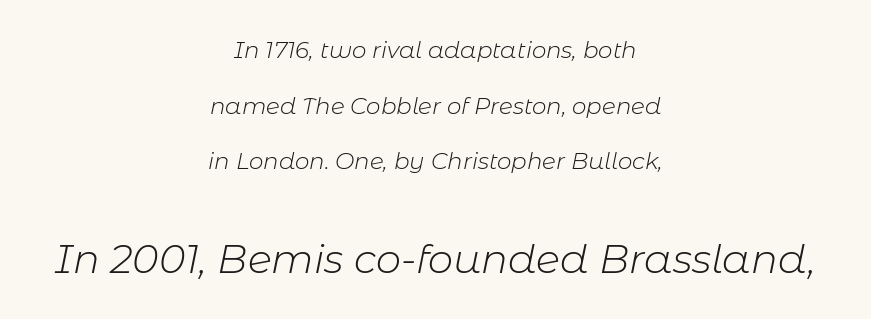
{"italic": "yes", "lean": "right", "slant_degrees": 11, "bold": "no", "weight": "light", "width": "normal", "stroke_contrast": "low", "x_height": "medium", "monospaced": "no", "underline": "no", "align": "center", "line_spacing": "loose", "line_spacing_ratio": 2.42, "letter_spacing": "normal", "letter_spacing_em": 0.0, "larger_block": "second", "size_ratio": 1.74, "glyph_px": 40}
